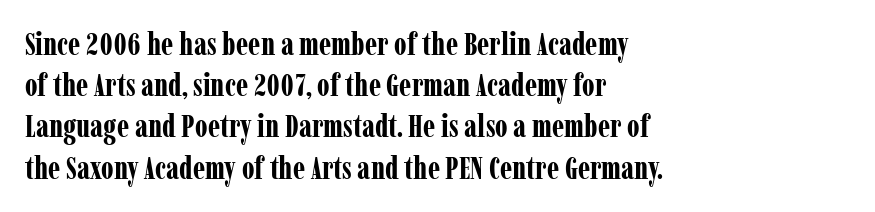
The image shows 31 px bold, condensed serif type, upright; set left-aligned, normal line spacing (1.33x), normal letter spacing, not underlined; low stroke contrast and a medium x-height.
